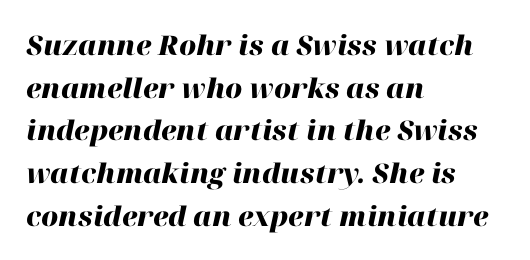
The image shows 27 px bold type, italic (leaning right); set left-aligned, normal line spacing (1.58x), normal letter spacing, not underlined.
